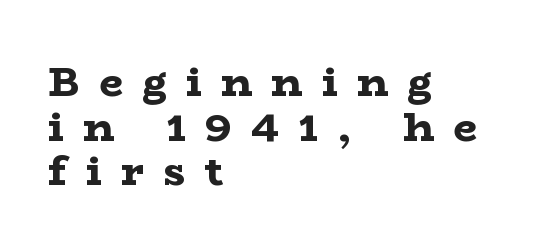
Line beginnings align vertically; line endings do not. Strokes here are thick enough to call this a true bold. The lettering stays uniformly vertical, giving the passage a roman look. Character widths vary here, with narrow letters taking less room than wide ones. A bare baseline throughout the passage. Is the letter spacing exaggerated? Yes — the characters are pushed far apart.
